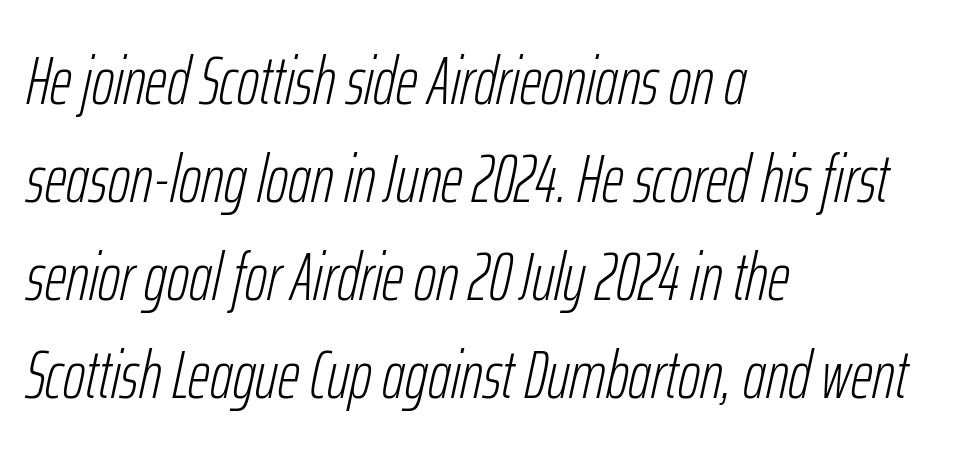
Q: Is the text bold? A: No.
Q: Is the text italic (slanted)? A: Yes, it leans right by about 12 degrees.
Q: Is the text underlined? A: No.
Q: How is the paragraph aligned? A: Left-aligned.
Q: Is the spacing between letters normal or unusually wide? A: Normal.
Q: Is the spacing between lines tight, normal or loose? A: Normal.
Q: Width (condensed, normal, or wide)? A: Condensed.
Q: Stroke contrast? A: Low.
Q: x-height? A: Medium.
Q: Monospaced? A: No.
